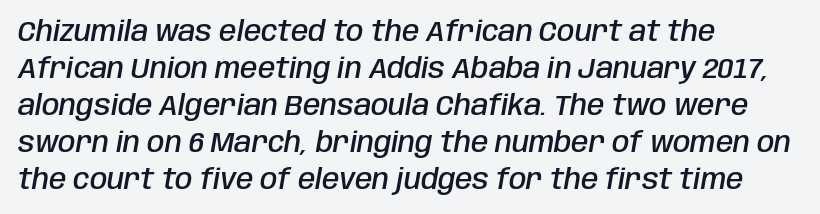
The image shows 28 px semibold, condensed type, italic (leaning right); set left-aligned, normal line spacing (1.32x), normal letter spacing, not underlined; low stroke contrast and a large x-height.
